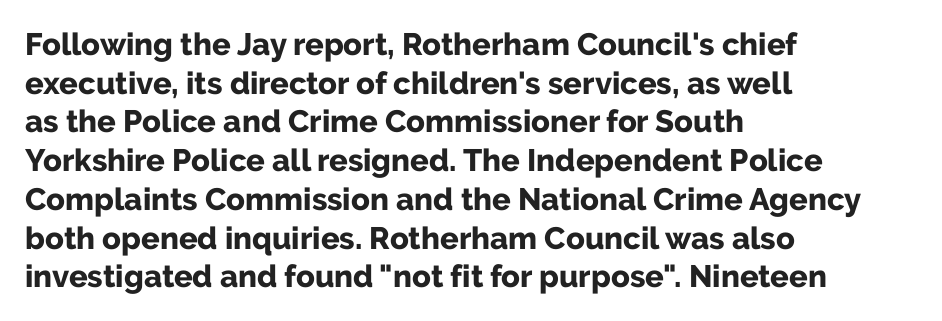
Q: Is the text bold? A: Yes.
Q: Is the text italic (slanted)? A: No, it is upright.
Q: Is the typeface a serif or a sans-serif typeface? A: Sans-serif.
Q: Is the text underlined? A: No.
Q: How is the paragraph aligned? A: Left-aligned.
Q: Is the spacing between letters normal or unusually wide? A: Normal.
Q: Is the spacing between lines tight, normal or loose? A: Normal.
Q: Width (condensed, normal, or wide)? A: Normal.
Q: Stroke contrast? A: Low.
Q: x-height? A: Medium.
Q: Monospaced? A: No.
